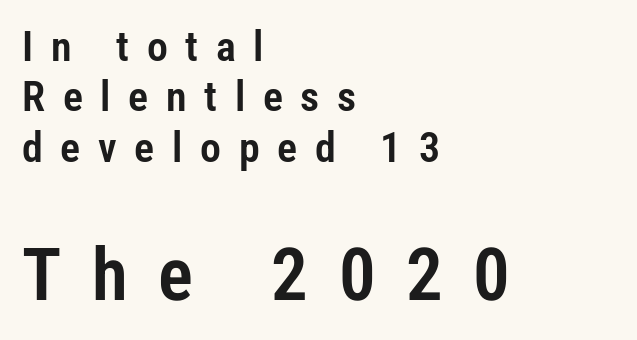
{"serif": "no", "italic": "no", "width": "condensed", "stroke_contrast": "low", "x_height": "medium", "monospaced": "no", "underline": "no", "align": "left", "line_spacing_ratio": 1.2, "letter_spacing": "wide", "letter_spacing_em": 0.42, "larger_block": "second", "size_ratio": 1.74, "glyph_px": 73}
